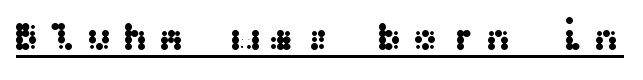
Regarding serifs, this sample does without them. Tracking value appears strongly positive — letters spread wide. Characters remain perfectly vertical along every line. The lettering is marked with a stroke running underneath it.
